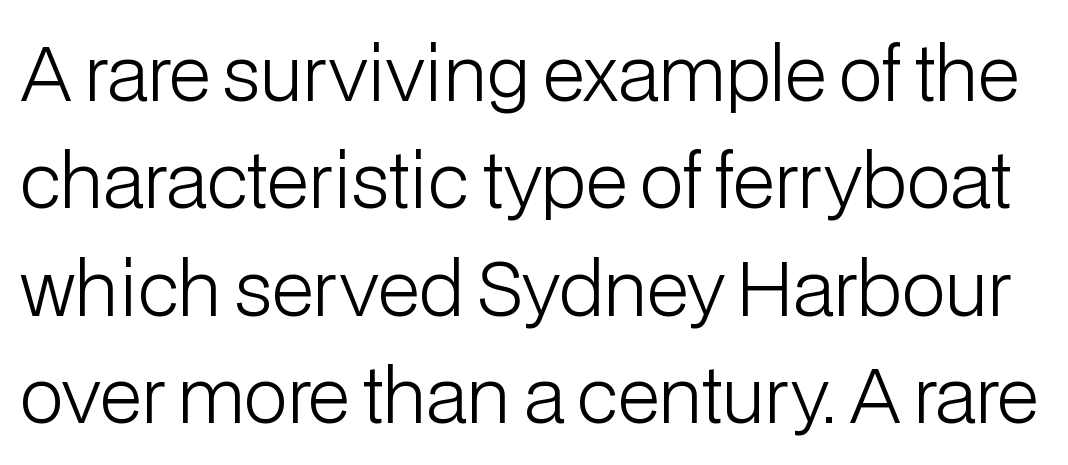
The letters stand straight up with perfectly vertical stems. Vertically, the passage feels balanced, rows spaced as you'd expect. Is the letter spacing exaggerated? No — it looks like the ordinary default. Look at the bottom of the vertical strokes: they stop flat, with no serifs. Plain, unruled lines of type.
